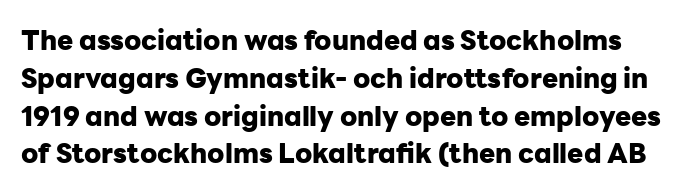
The lines sit at an ordinary, default distance from one another. Standard letterfit; no display-style spreading of the glyphs. Strokes here are thick enough to call this a true bold. The words here are not underlined.
